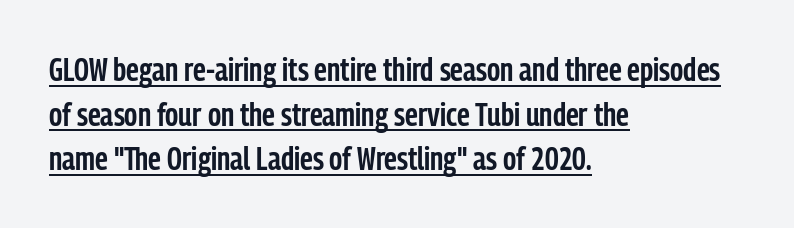
The image shows 33 px semibold, condensed sans-serif type, upright; set left-aligned, normal line spacing (1.35x), normal letter spacing, underlined; low stroke contrast and a medium x-height.
